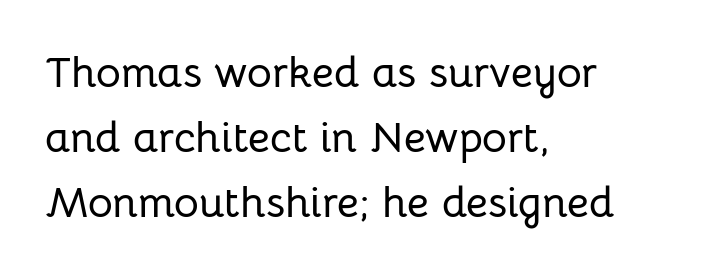
Q: Is the text italic (slanted)? A: No, it is upright.
Q: Is the typeface a serif or a sans-serif typeface? A: Sans-serif.
Q: Is the text underlined? A: No.
Q: How is the paragraph aligned? A: Left-aligned.
Q: Is the spacing between letters normal or unusually wide? A: Normal.
Q: Is the spacing between lines tight, normal or loose? A: Normal.
Q: Width (condensed, normal, or wide)? A: Normal.
Q: Stroke contrast? A: Low.
Q: x-height? A: Medium.
Q: Monospaced? A: No.
